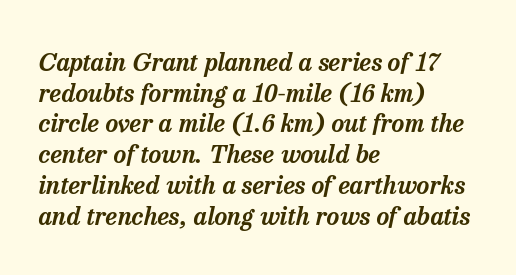
Reading down the block, your eye returns to a fixed left position each line. A typesetter would call this zero additional tracking. A typesetter would mark this as italic. Has an underline been added? It has not.
